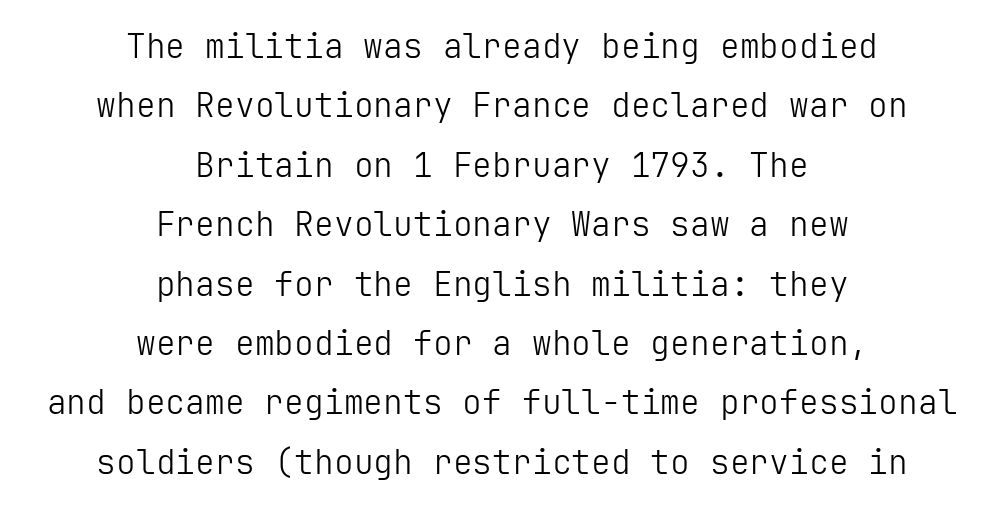
{"serif": "no", "italic": "no", "bold": "no", "weight": "light", "width": "normal", "stroke_contrast": "low", "x_height": "medium", "underline": "no", "align": "center", "line_spacing_ratio": 1.8, "letter_spacing": "normal", "letter_spacing_em": 0.0, "glyph_px": 33}
